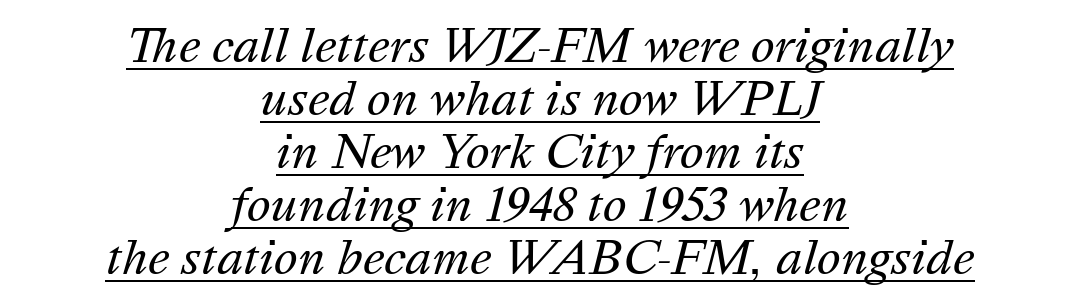
The image shows 45 px regular-weight type, italic (leaning right); set centered, line spacing 1.18x, normal letter spacing, underlined; medium stroke contrast and a medium x-height.
